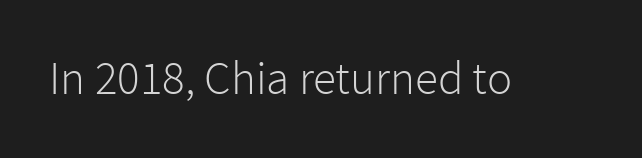
Classification — sans serif. These lines keep a tight, regular rhythm from letter to letter. Note the varied advance widths — an 'i' is clearly narrower than an 'm'. Nope, not italic — everything's standing straight.
